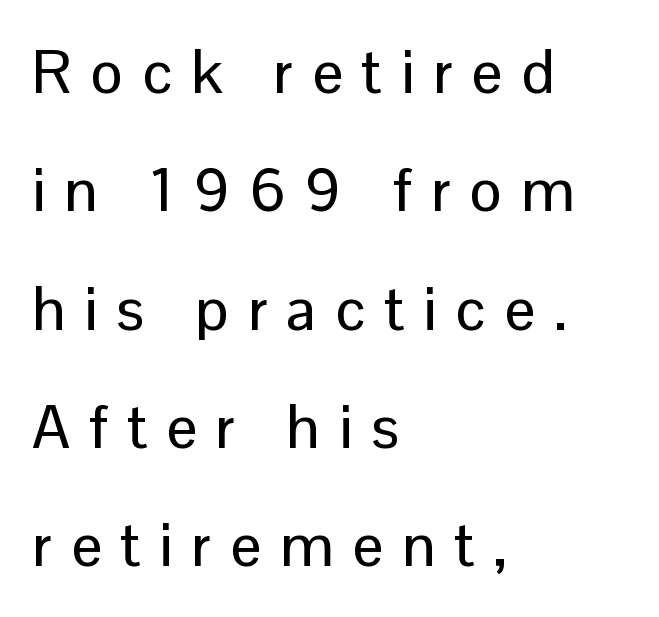
Only glyphs here, with clear space below each row. Left-aligned paragraph, ragged on the right. Is this a fixed-width face? No — the glyphs have proportional, varying widths. Inter-character spacing is expanded well beyond the font's built-in metrics. Check where the strokes stop: nothing finishes them off — pure sans. In terms of posture, this sample is upright.
